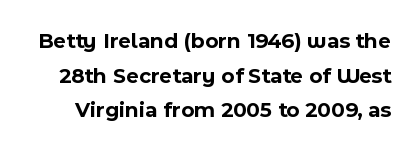
Q: Is the text bold? A: Yes.
Q: Is the text italic (slanted)? A: No, it is upright.
Q: Is the text underlined? A: No.
Q: Is the spacing between letters normal or unusually wide? A: Normal.
Q: Is the spacing between lines tight, normal or loose? A: Normal.
